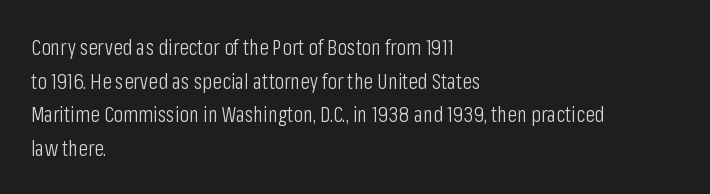
The image shows 22 px text type, upright; set left-aligned, normal line spacing (1.53x), normal letter spacing, not underlined.
